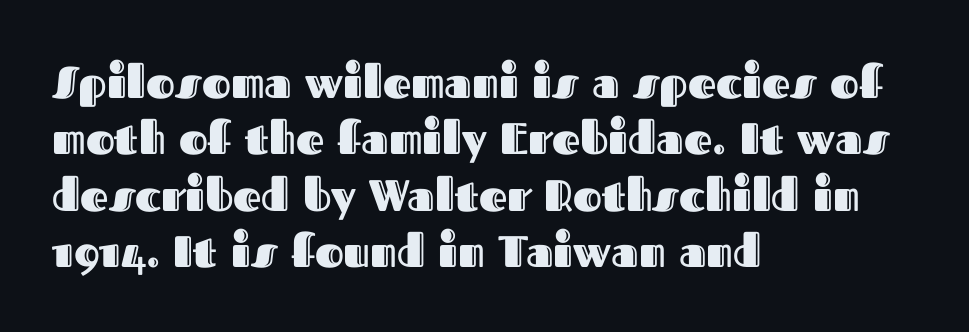
{"italic": "no", "width": "normal", "x_height": "medium", "monospaced": "no", "underline": "no", "align": "left", "line_spacing": "normal", "line_spacing_ratio": 1.28, "letter_spacing": "normal", "letter_spacing_em": 0.0, "glyph_px": 44}
